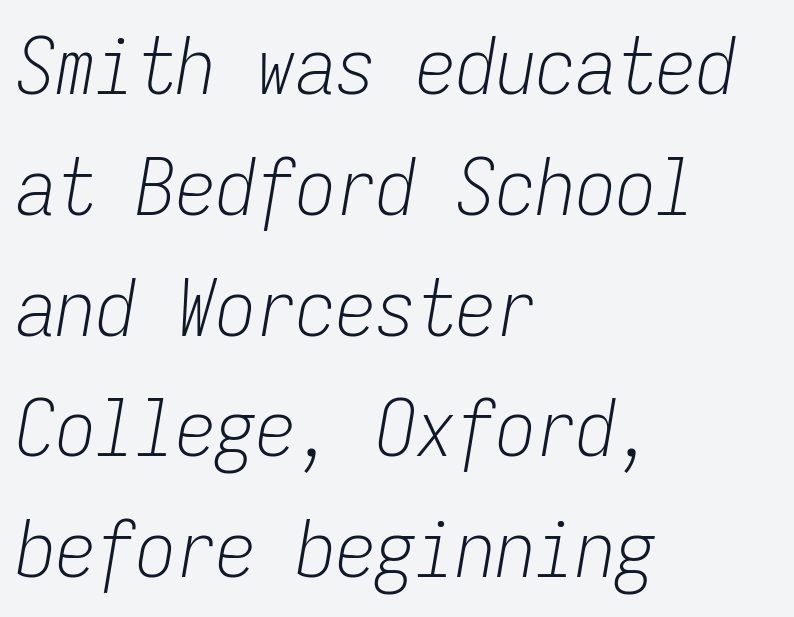
{"italic": "yes", "lean": "right", "slant_degrees": 9, "bold": "no", "weight": "light", "width": "condensed", "stroke_contrast": "low", "x_height": "medium", "monospaced": "yes", "underline": "no", "align": "left", "line_spacing": "normal", "line_spacing_ratio": 1.51, "letter_spacing": "normal", "letter_spacing_em": 0.0, "glyph_px": 80}
